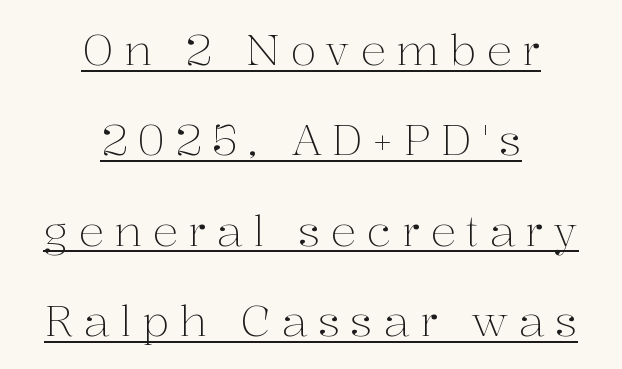
Q: Is the text bold? A: No.
Q: Is the text italic (slanted)? A: No, it is upright.
Q: Is the typeface a serif or a sans-serif typeface? A: Serif.
Q: Is the text underlined? A: Yes.
Q: How is the paragraph aligned? A: Centered.
Q: Is the spacing between letters normal or unusually wide? A: Unusually wide.
Q: Is the spacing between lines tight, normal or loose? A: Loose.
Q: Width (condensed, normal, or wide)? A: Normal.
Q: Stroke contrast? A: Medium.
Q: x-height? A: Medium.
Q: Monospaced? A: No.
